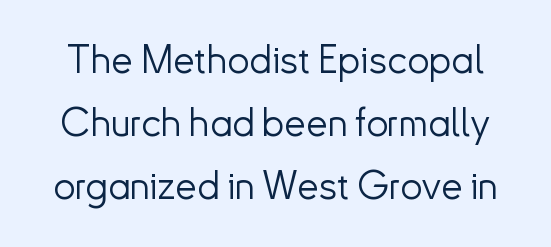
In terms of letterform style, serifs are entirely absent. This rendering leaves character spacing at its baseline value. Nope, not italic — everything's standing straight. A typesetter would call this proportional, since set widths differ per character.
